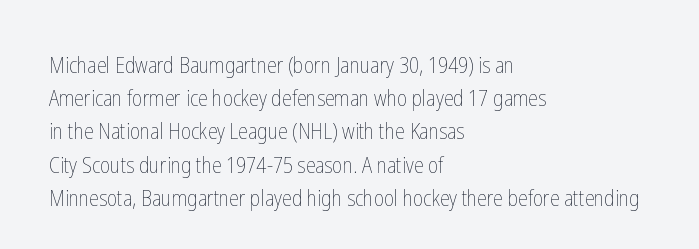
The image shows 22 px text type, upright; set left-aligned, normal line spacing (1.51x), normal letter spacing, not underlined.
